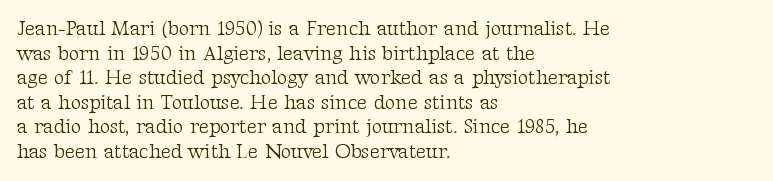
{"italic": "no", "bold": "no", "underline": "no", "align": "left", "line_spacing_ratio": 1.23, "letter_spacing": "normal", "letter_spacing_em": 0.0, "glyph_px": 20}
